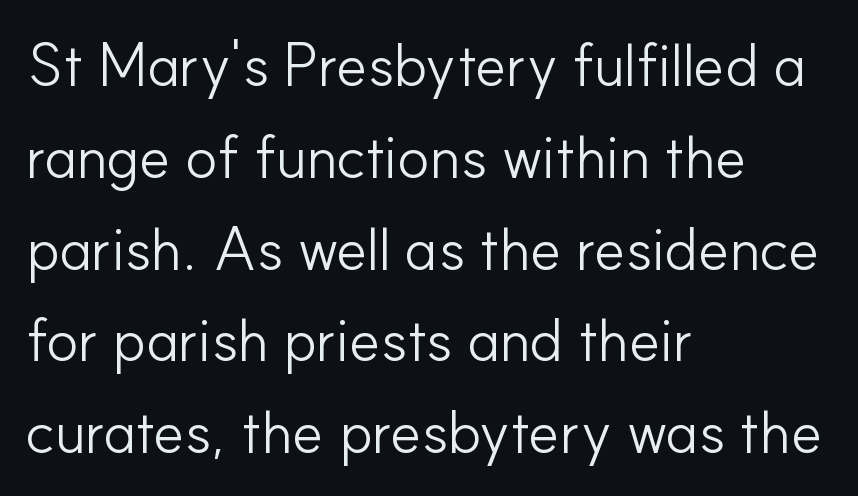
Q: Is the text bold? A: No.
Q: Is the text italic (slanted)? A: No, it is upright.
Q: Is the typeface a serif or a sans-serif typeface? A: Sans-serif.
Q: Is the text underlined? A: No.
Q: How is the paragraph aligned? A: Left-aligned.
Q: Is the spacing between letters normal or unusually wide? A: Normal.
Q: Is the spacing between lines tight, normal or loose? A: Normal.
Q: Width (condensed, normal, or wide)? A: Normal.
Q: Stroke contrast? A: Low.
Q: x-height? A: Small.
Q: Monospaced? A: No.
